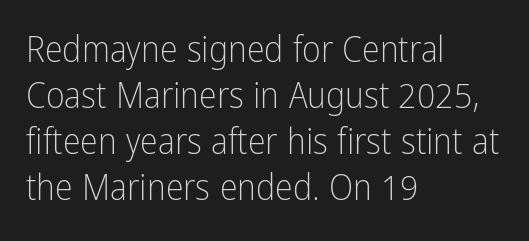
The image shows 36 px light, condensed sans-serif type, upright; set left-aligned, normal line spacing (1.28x), normal letter spacing, not underlined; low stroke contrast and a medium x-height.
